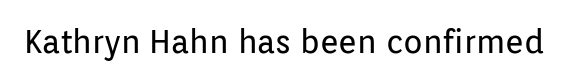
{"serif": "no", "italic": "no", "bold": "no", "weight": "regular", "width": "normal", "stroke_contrast": "low", "x_height": "medium", "monospaced": "no", "underline": "no", "letter_spacing": "normal", "letter_spacing_em": 0.0, "glyph_px": 32}
